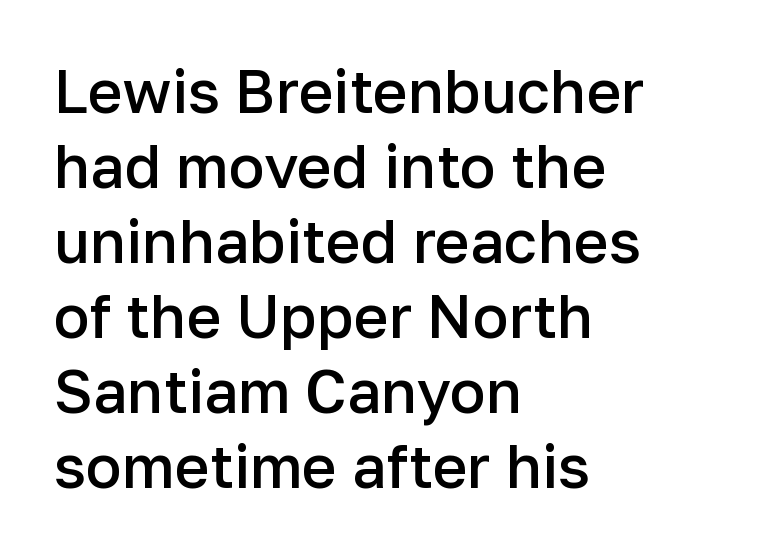
The image shows 60 px semibold sans-serif type, upright; set left-aligned, normal line spacing (1.25x), normal letter spacing, not underlined; low stroke contrast and a medium x-height.
